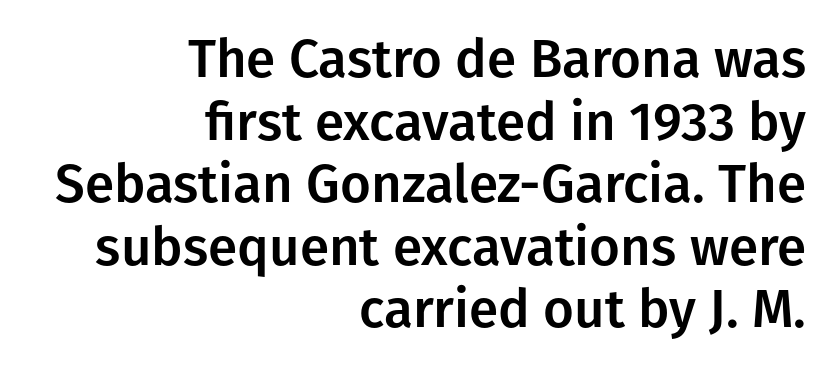
Layout note: lines flush right. Type without underlining. This sample has the flowing, uneven cadence of proportional lettering. Grotesque or geometric, the face here clearly has no serifs.
